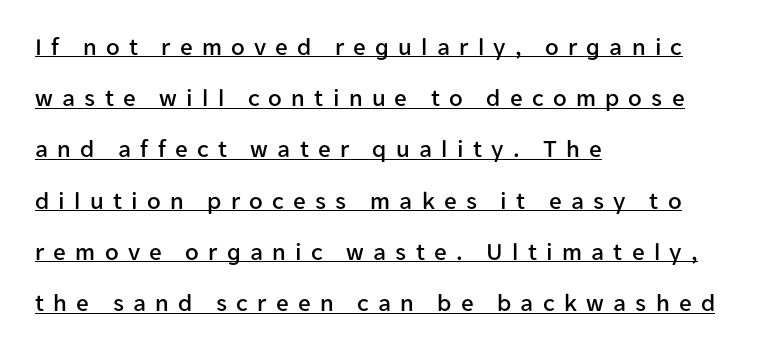
Is there much room between lines? Yes — plenty of vertical air separates them. The tracking reads as deliberately expanded to a designer's eye. It's the straight-up-and-down kind of type. The typesetter chose a ragged-right arrangement here.
